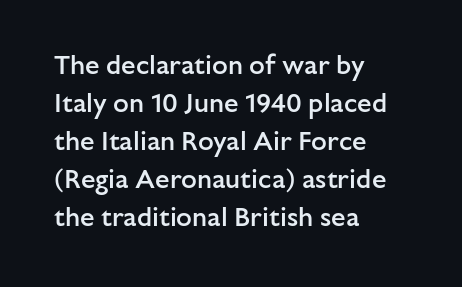
{"italic": "no", "bold": "semi", "underline": "no", "align": "left", "line_spacing": "normal", "line_spacing_ratio": 1.46, "letter_spacing": "normal", "letter_spacing_em": 0.0, "glyph_px": 26}
